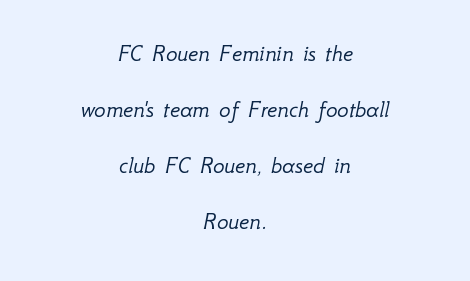
The face used here has a pronounced slope to its letters. A clean baseline with only descenders dipping below it. Quick note: interline space is abundant. Stem width sits at or under what a default text font uses. This rendering leaves character spacing at its baseline value.
